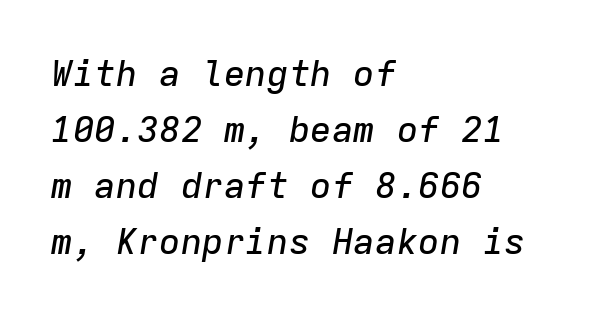
{"italic": "yes", "lean": "right", "slant_degrees": 9, "width": "normal", "stroke_contrast": "low", "x_height": "medium", "monospaced": "yes", "underline": "no", "align": "left", "line_spacing": "normal", "line_spacing_ratio": 1.56, "letter_spacing": "normal", "letter_spacing_em": 0.0, "glyph_px": 36}
